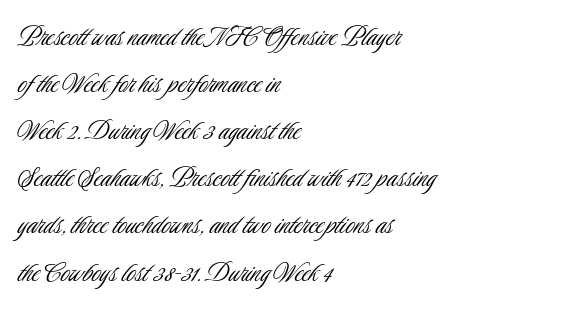
Heft: none added — not bold. The type is set solid horizontally, with unmodified tracking. This sample has the flowing, uneven cadence of proportional lettering. Leading: standard. The string is rendered with underlining switched off. The rendering anchors every line to the left-hand side.
